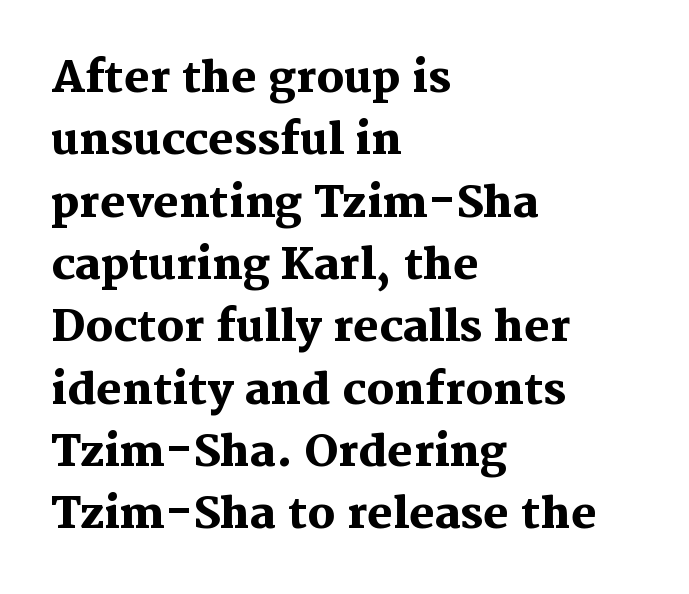
The rag falls on the right side of this text block. Looks like regular typesetting: each glyph gets only the width it needs. Typesetter's note: full bold, strokes at maximum text heaviness. Examine the stroke ends and you'll spot serifs. The specimen reads as upright at a glance.
